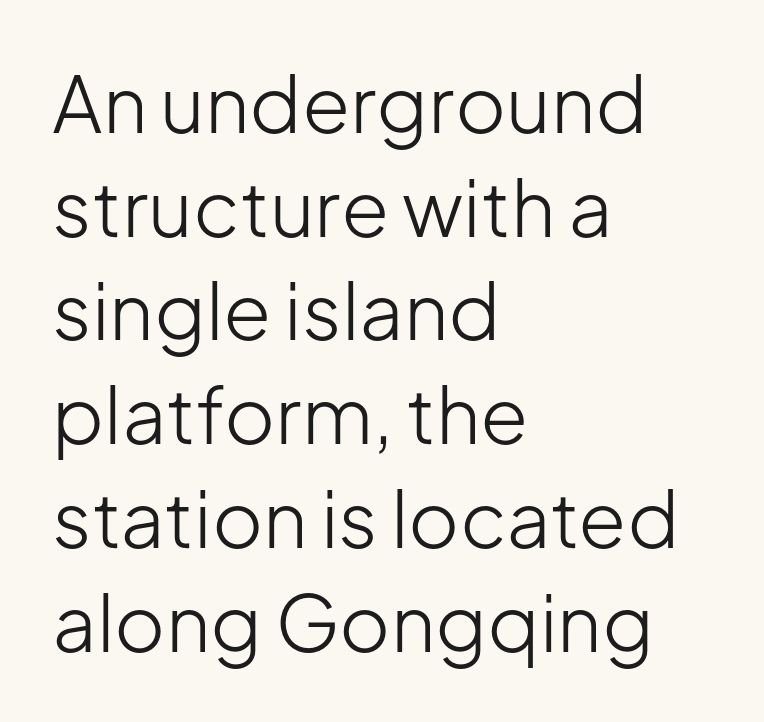
Q: Is the text bold? A: No.
Q: Is the text italic (slanted)? A: No, it is upright.
Q: Is the typeface a serif or a sans-serif typeface? A: Sans-serif.
Q: Is the text underlined? A: No.
Q: How is the paragraph aligned? A: Left-aligned.
Q: Is the spacing between letters normal or unusually wide? A: Normal.
Q: Is the spacing between lines tight, normal or loose? A: Normal.
Q: Width (condensed, normal, or wide)? A: Normal.
Q: Stroke contrast? A: Low.
Q: x-height? A: Medium.
Q: Monospaced? A: No.
